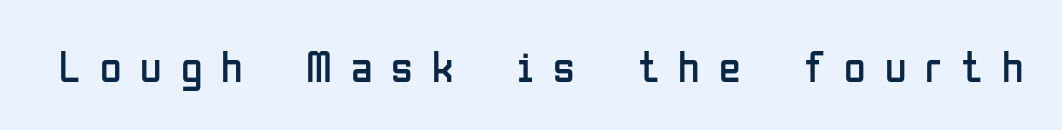
Q: Is the text bold? A: No.
Q: Is the text italic (slanted)? A: No, it is upright.
Q: Is the typeface a serif or a sans-serif typeface? A: Sans-serif.
Q: Is the text underlined? A: No.
Q: Is the spacing between letters normal or unusually wide? A: Unusually wide.
Q: Width (condensed, normal, or wide)? A: Condensed.
Q: Stroke contrast? A: Low.
Q: x-height? A: Medium.
Q: Monospaced? A: No.
